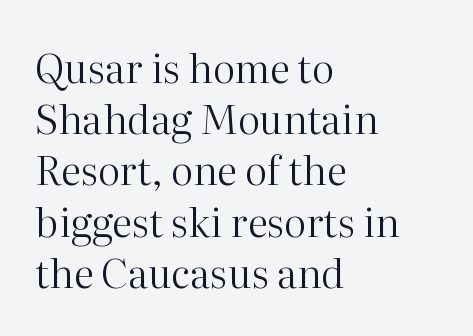
Q: Is the text bold? A: No.
Q: Is the text italic (slanted)? A: No, it is upright.
Q: Is the typeface a serif or a sans-serif typeface? A: Serif.
Q: Is the text underlined? A: No.
Q: How is the paragraph aligned? A: Left-aligned.
Q: Is the spacing between letters normal or unusually wide? A: Normal.
Q: Is the spacing between lines tight, normal or loose? A: Normal.
Q: Width (condensed, normal, or wide)? A: Normal.
Q: Stroke contrast? A: High.
Q: x-height? A: Medium.
Q: Monospaced? A: No.
